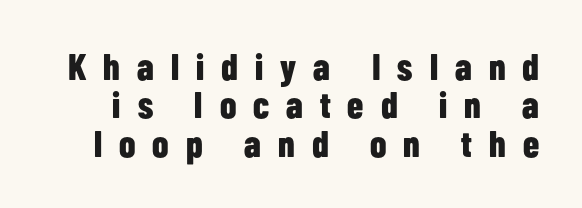
Does the lettering tilt? It doesn't — this is upright. Lines of text with bare space underneath. Is this a fixed-width face? No — the glyphs have proportional, varying widths. Observe the absence of serifs on each vertical stroke in this sample.
